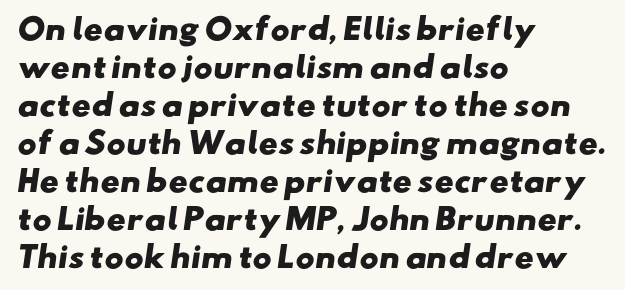
Line spacing here is normal. This sample has the flowing, uneven cadence of proportional lettering. The string is rendered with underlining switched off. Casual observation: everything's shoved over to the left. You can tell from the bare stems that sans-serif type was used.
